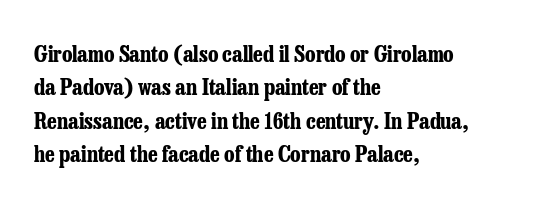
{"italic": "no", "bold": "yes", "underline": "no", "align": "left", "line_spacing": "normal", "line_spacing_ratio": 1.52, "letter_spacing": "normal", "letter_spacing_em": 0.0, "glyph_px": 22}
